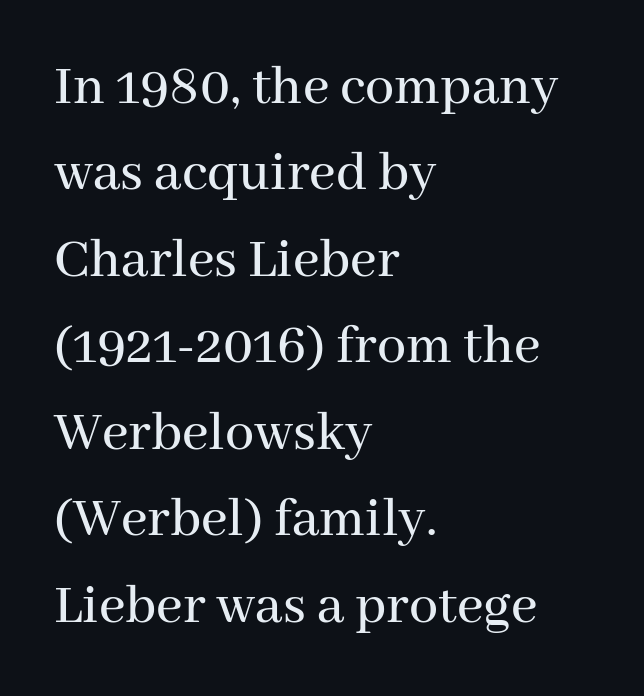
Q: Is the text italic (slanted)? A: No, it is upright.
Q: Is the typeface a serif or a sans-serif typeface? A: Serif.
Q: Is the text underlined? A: No.
Q: How is the paragraph aligned? A: Left-aligned.
Q: Is the spacing between letters normal or unusually wide? A: Normal.
Q: Is the spacing between lines tight, normal or loose? A: Normal.
Q: Width (condensed, normal, or wide)? A: Normal.
Q: Stroke contrast? A: Medium.
Q: x-height? A: Medium.
Q: Monospaced? A: No.
